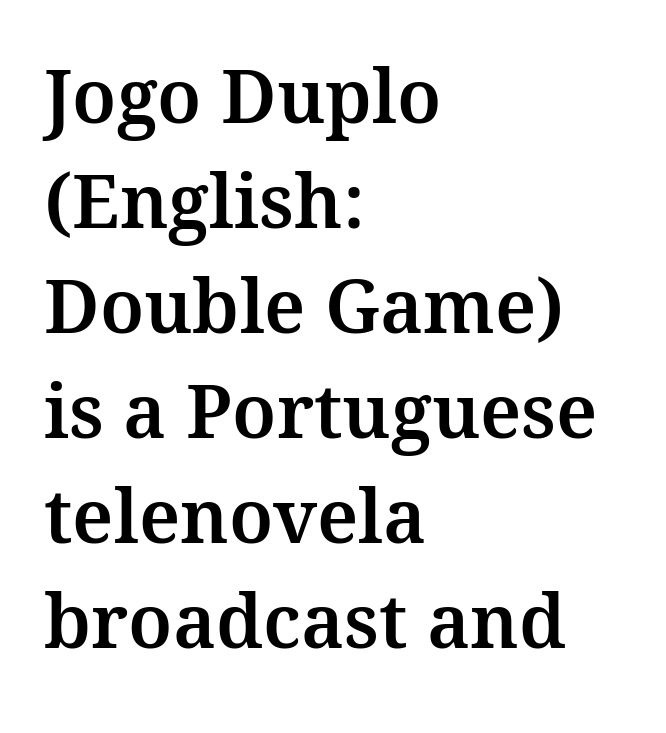
The image shows 74 px serif type, upright; set left-aligned, normal line spacing (1.42x), normal letter spacing, not underlined; medium stroke contrast and a medium x-height.
